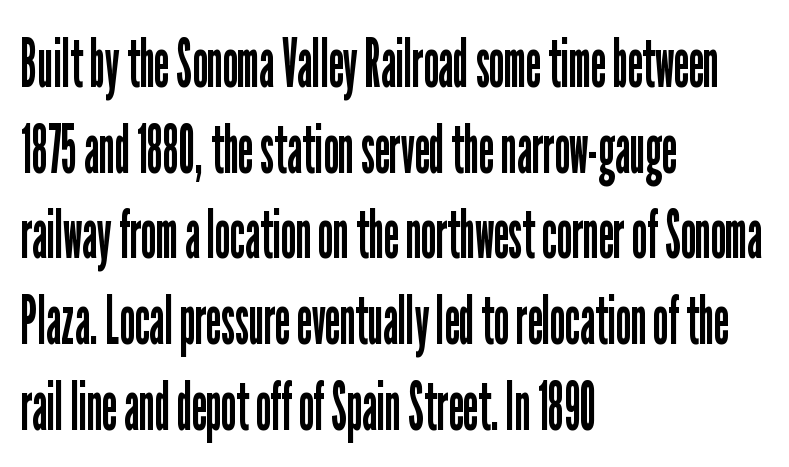
The image shows 68 px regular-weight, condensed sans-serif type, upright; set left-aligned, normal line spacing (1.26x), normal letter spacing, not underlined; low stroke contrast and a medium x-height.
